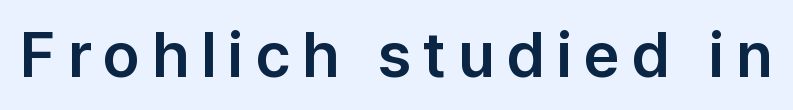
The image shows 63 px sans-serif type, upright; set not underlined; low stroke contrast and a medium x-height.
